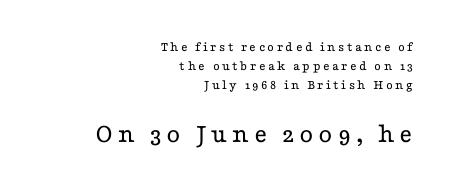
The image shows 28 px regular-weight, wide serif type, upright; set right-aligned, normal line spacing (1.35x), not underlined; the second (bottom) block is 2.0x larger; low stroke contrast and a medium x-height.
